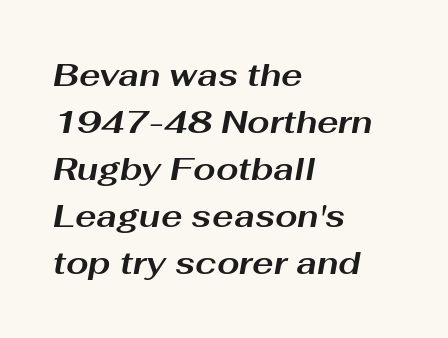
{"italic": "yes", "lean": "right", "slant_degrees": 10, "bold": "yes", "weight": "bold", "width": "wide", "stroke_contrast": "medium", "x_height": "medium", "monospaced": "no", "underline": "no", "align": "left", "line_spacing": "normal", "line_spacing_ratio": 1.47, "letter_spacing": "normal", "letter_spacing_em": 0.0, "glyph_px": 32}
